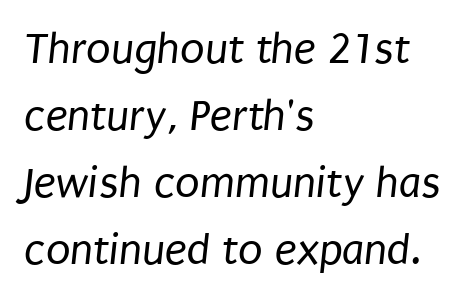
The face looks like a standard text weight, possibly lighter. The rendering shows plain stroke endings on the letterforms — a sans-serif design. This sample is left-justified, so line endings fall wherever the words run out. Each letter keeps its own natural width here, so spacing adapts to shape. Line spacing here is normal.
